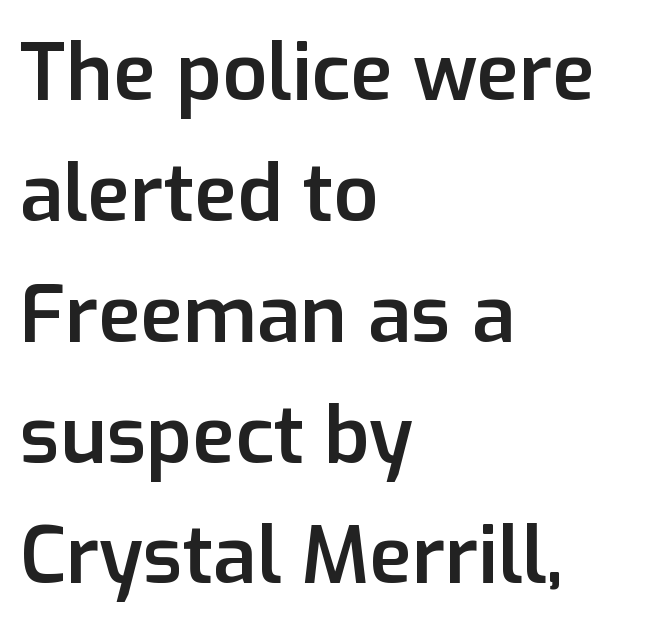
Line spacing here is normal. In terms of letterspacing, this is plain default setting. Each line starts at the same left margin while the right side varies. The typography opts for an upright posture over an oblique one.
